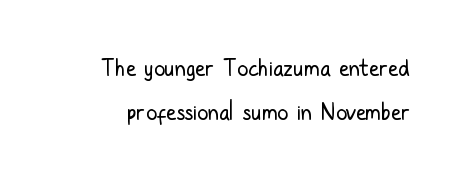
{"italic": "no", "bold": "no", "underline": "no", "line_spacing": "loose", "line_spacing_ratio": 2.01, "letter_spacing": "normal", "letter_spacing_em": 0.0, "glyph_px": 22}
